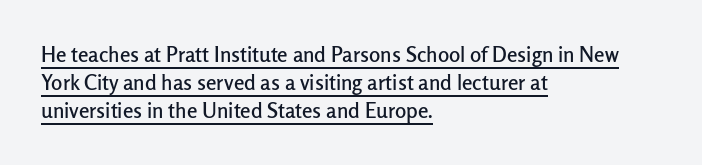
The image shows 21 px text type, upright; set left-aligned, normal line spacing (1.34x), normal letter spacing, underlined.
